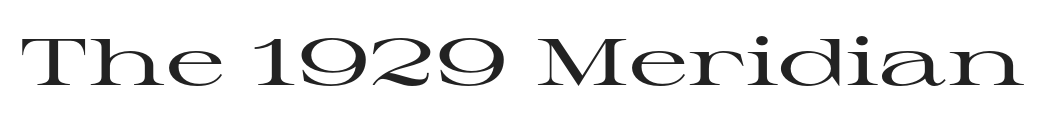
The image shows 65 px wide serif type, upright; set normal letter spacing, not underlined; high stroke contrast and a medium x-height.
